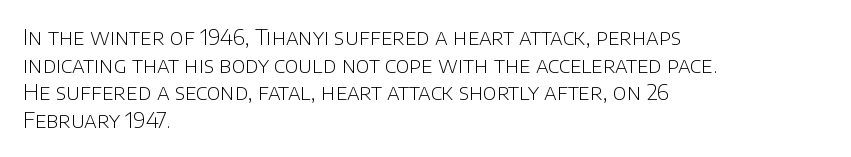
The image shows 21 px text type, upright; set left-aligned, normal line spacing (1.32x), normal letter spacing, not underlined.
